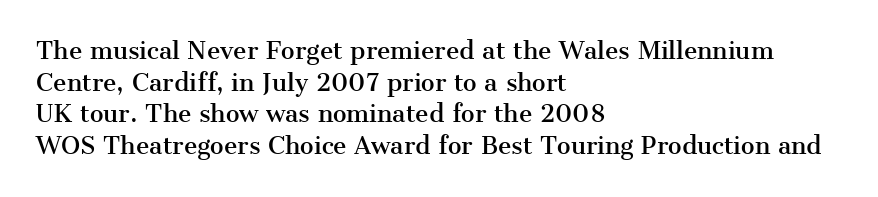
The letterforms sit shoulder to shoulder at normal distance. The paragraph has a hard left edge and a soft right edge. A clean baseline with only descenders dipping below it. No italicization has been applied; the sample stays upright.
